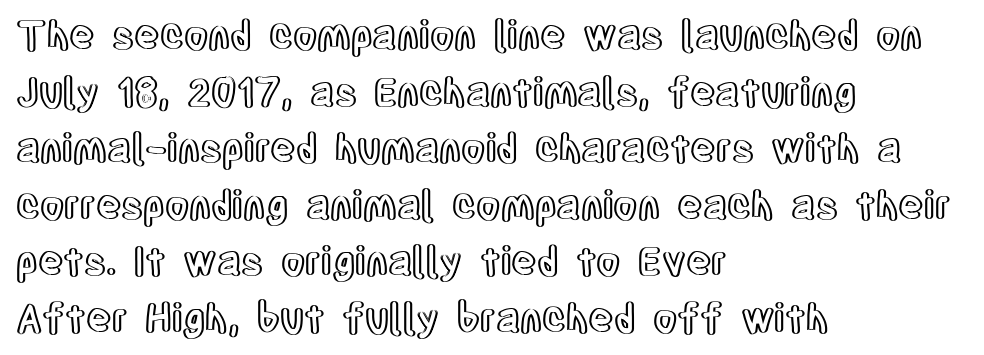
{"italic": "no", "width": "condensed", "x_height": "large", "monospaced": "no", "underline": "no", "align": "left", "line_spacing": "normal", "line_spacing_ratio": 1.45, "letter_spacing": "normal", "letter_spacing_em": 0.0, "glyph_px": 39}
